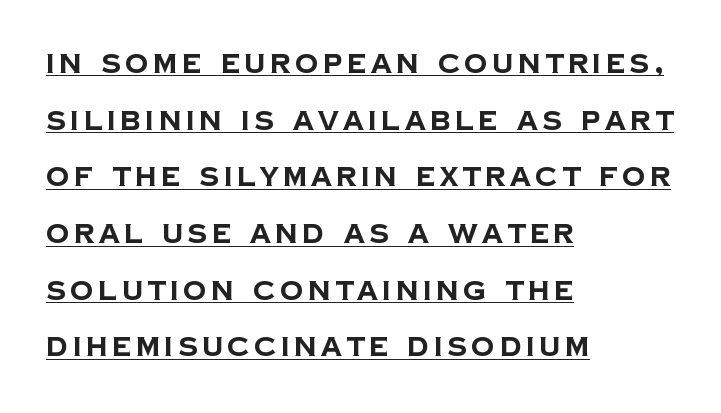
The rendering uses a large line-height, opening up the rows. The glyphs are accompanied by a horizontal stroke just below them. A student would call this left alignment; a typographer would say flush left, rag right. Is the type bold? Yes — the strokes are clearly thick and heavy.
